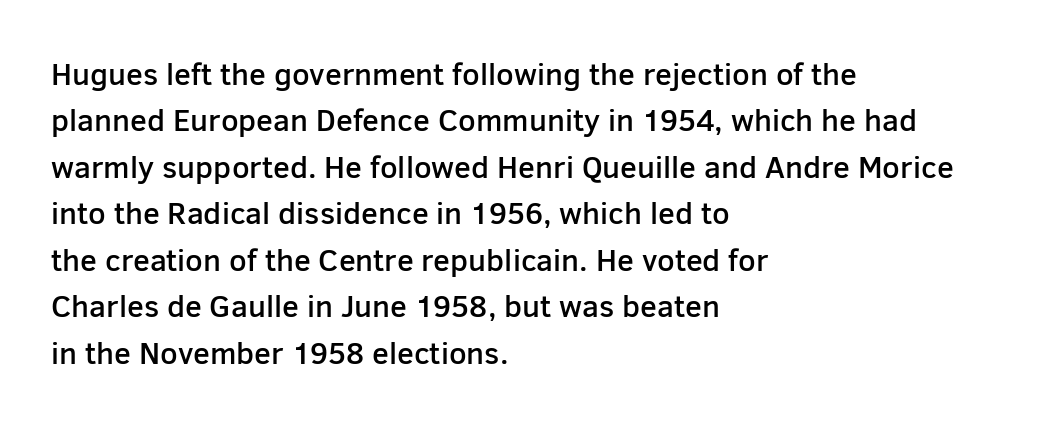
{"serif": "no", "italic": "no", "bold": "semi", "weight": "semibold", "width": "normal", "stroke_contrast": "low", "x_height": "medium", "monospaced": "no", "underline": "no", "align": "left", "line_spacing": "normal", "line_spacing_ratio": 1.5, "letter_spacing": "normal", "letter_spacing_em": 0.0, "glyph_px": 31}
